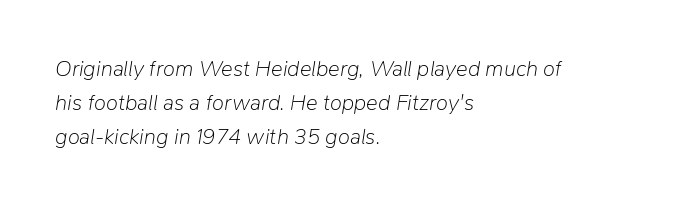
{"italic": "yes", "lean": "right", "slant_degrees": 9, "bold": "no", "underline": "no", "align": "left", "line_spacing": "normal", "line_spacing_ratio": 1.55, "letter_spacing": "normal", "letter_spacing_em": 0.0, "glyph_px": 22}
